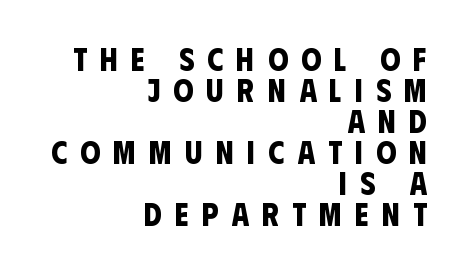
Q: Is the text bold? A: Yes.
Q: Is the typeface a serif or a sans-serif typeface? A: Sans-serif.
Q: Is the text underlined? A: No.
Q: How is the paragraph aligned? A: Right-aligned.
Q: Is the spacing between letters normal or unusually wide? A: Unusually wide.
Q: Is the spacing between lines tight, normal or loose? A: Tight.
Q: Width (condensed, normal, or wide)? A: Condensed.
Q: Stroke contrast? A: Low.
Q: x-height? A: Large.
Q: Monospaced? A: No.
